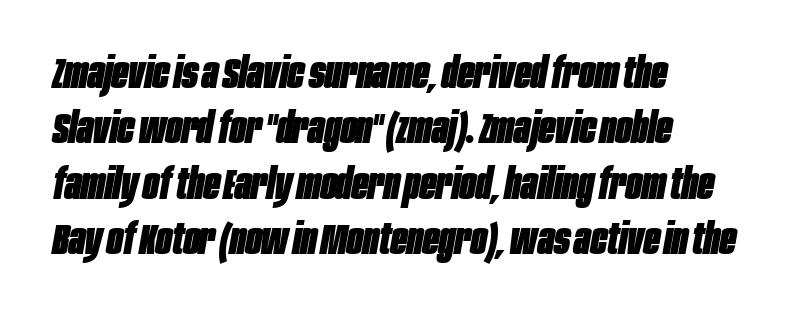
Q: Is the text bold? A: Yes.
Q: Is the text italic (slanted)? A: Yes, it leans right by about 10 degrees.
Q: Is the text underlined? A: No.
Q: How is the paragraph aligned? A: Left-aligned.
Q: Is the spacing between letters normal or unusually wide? A: Normal.
Q: Is the spacing between lines tight, normal or loose? A: Normal.
Q: Width (condensed, normal, or wide)? A: Condensed.
Q: Stroke contrast? A: Low.
Q: x-height? A: Large.
Q: Monospaced? A: No.
